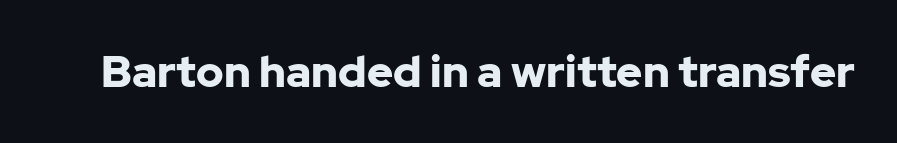
Q: Is the text bold? A: Yes.
Q: Is the text italic (slanted)? A: No, it is upright.
Q: Is the typeface a serif or a sans-serif typeface? A: Sans-serif.
Q: Is the text underlined? A: No.
Q: Is the spacing between letters normal or unusually wide? A: Normal.
Q: Width (condensed, normal, or wide)? A: Normal.
Q: Stroke contrast? A: Low.
Q: x-height? A: Medium.
Q: Monospaced? A: No.
